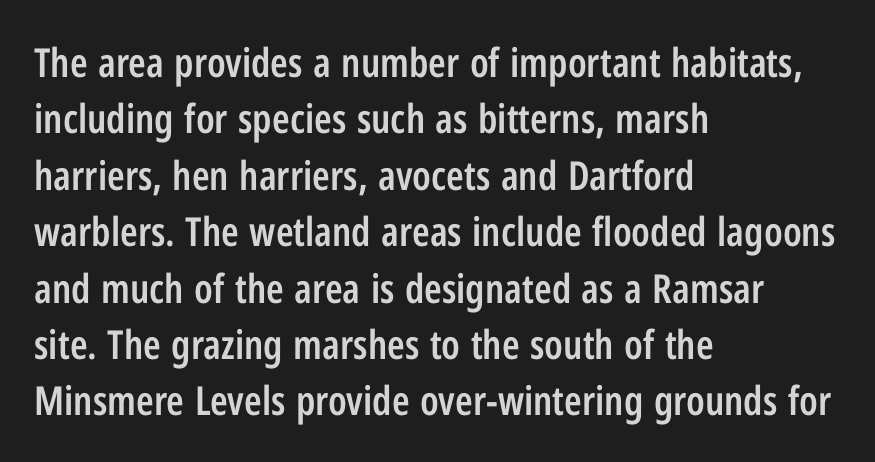
Q: Is the text bold? A: Semi-bold.
Q: Is the text italic (slanted)? A: No, it is upright.
Q: Is the typeface a serif or a sans-serif typeface? A: Sans-serif.
Q: Is the text underlined? A: No.
Q: How is the paragraph aligned? A: Left-aligned.
Q: Is the spacing between letters normal or unusually wide? A: Normal.
Q: Is the spacing between lines tight, normal or loose? A: Normal.
Q: Width (condensed, normal, or wide)? A: Condensed.
Q: Stroke contrast? A: Low.
Q: x-height? A: Medium.
Q: Monospaced? A: No.
